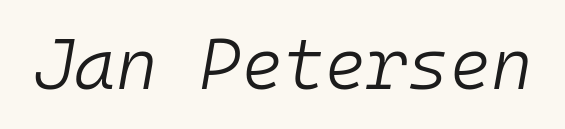
Is this a fixed-width face? Yes — each glyph sits in an identical cell. Emphasis-style slanted type is in use. The font is comparable to plain body text, perhaps lighter. Lines of text with bare space underneath.
